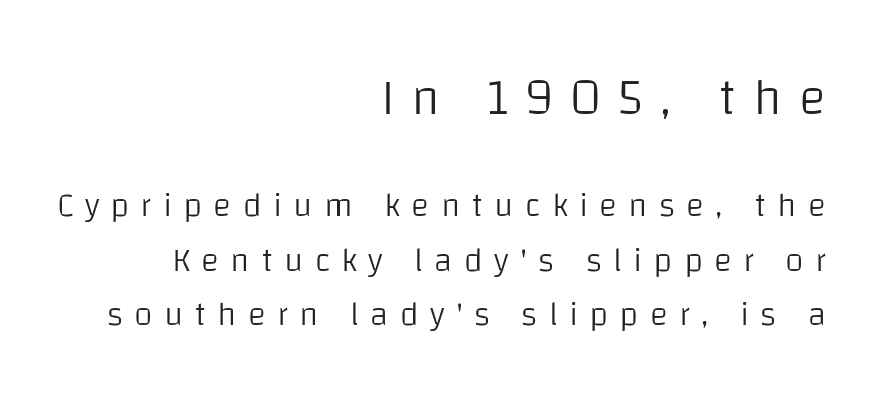
This sample uses expanded letter spacing, leaving extra air between glyphs. Examine the stroke ends and you'll find no serifs. Of the two passages, the one on top uses the larger point size. Think of a printed novel: that variable character pitch is what you see here. Underlining? Definitely not there. Typeset ragged left — the right edge is the straight one.
